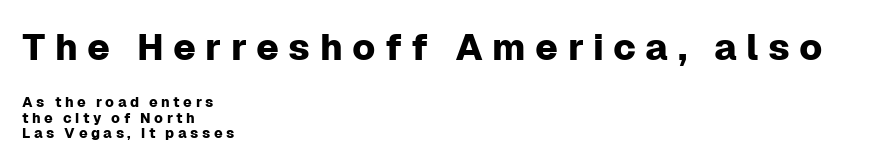
Q: Is the text italic (slanted)? A: No, it is upright.
Q: Is the typeface a serif or a sans-serif typeface? A: Sans-serif.
Q: Is the text underlined? A: No.
Q: How is the paragraph aligned? A: Left-aligned.
Q: Is the spacing between letters normal or unusually wide? A: Unusually wide.
Q: Is the spacing between lines tight, normal or loose? A: Tight.
Q: Which block of text is set in a larger size, the first (top) or the second (bottom)? A: The first (top) one.
Q: Width (condensed, normal, or wide)? A: Normal.
Q: Stroke contrast? A: Low.
Q: x-height? A: Medium.
Q: Monospaced? A: No.
